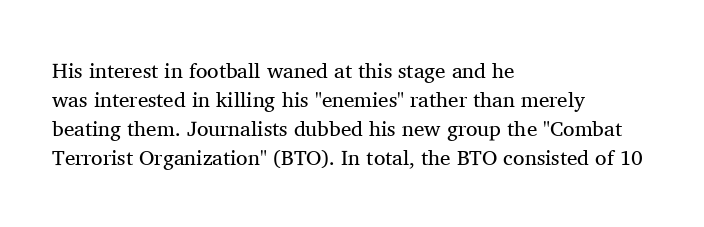
{"italic": "no", "bold": "no", "underline": "no", "align": "left", "line_spacing": "normal", "line_spacing_ratio": 1.38, "letter_spacing": "normal", "letter_spacing_em": 0.0, "glyph_px": 21}
